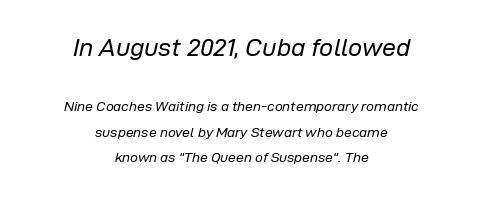
The image shows 25 px text type, italic (leaning right); set centered, line spacing 1.82x, normal letter spacing, not underlined; the first (top) block is 1.79x larger.
